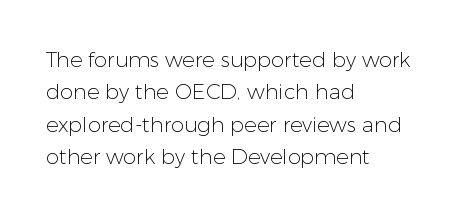
{"italic": "no", "bold": "no", "underline": "no", "align": "left", "line_spacing": "normal", "line_spacing_ratio": 1.54, "letter_spacing": "normal", "letter_spacing_em": 0.0, "glyph_px": 21}
